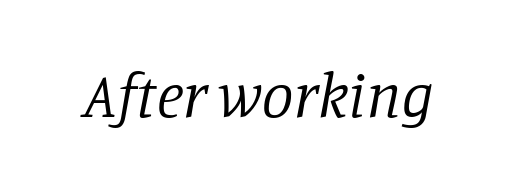
{"serif": "yes", "italic": "yes", "lean": "right", "slant_degrees": 11, "bold": "no", "weight": "regular", "width": "normal", "stroke_contrast": "low", "x_height": "large", "monospaced": "no", "underline": "no", "letter_spacing": "normal", "letter_spacing_em": 0.0, "glyph_px": 63}
